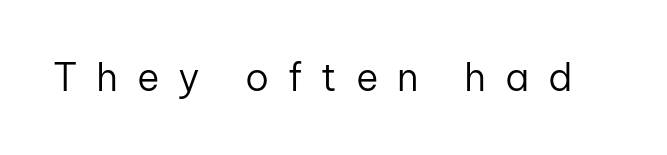
Q: Is the text bold? A: No.
Q: Is the text italic (slanted)? A: No, it is upright.
Q: Is the typeface a serif or a sans-serif typeface? A: Sans-serif.
Q: Is the text underlined? A: No.
Q: Is the spacing between letters normal or unusually wide? A: Unusually wide.
Q: Width (condensed, normal, or wide)? A: Normal.
Q: Stroke contrast? A: Low.
Q: x-height? A: Medium.
Q: Monospaced? A: No.
